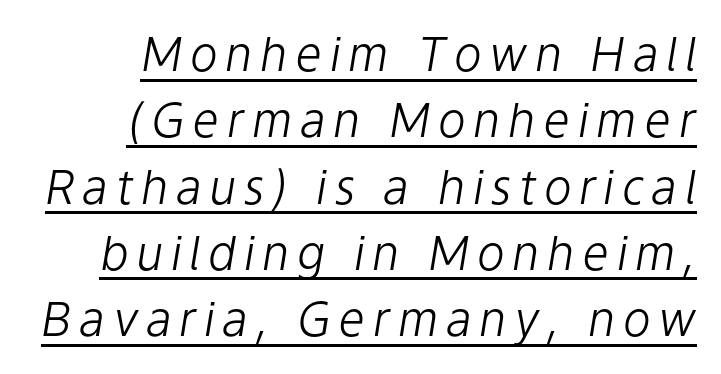
The image shows 47 px light type, italic (leaning right); set right-aligned, normal line spacing (1.41x), underlined; low stroke contrast and a medium x-height.
